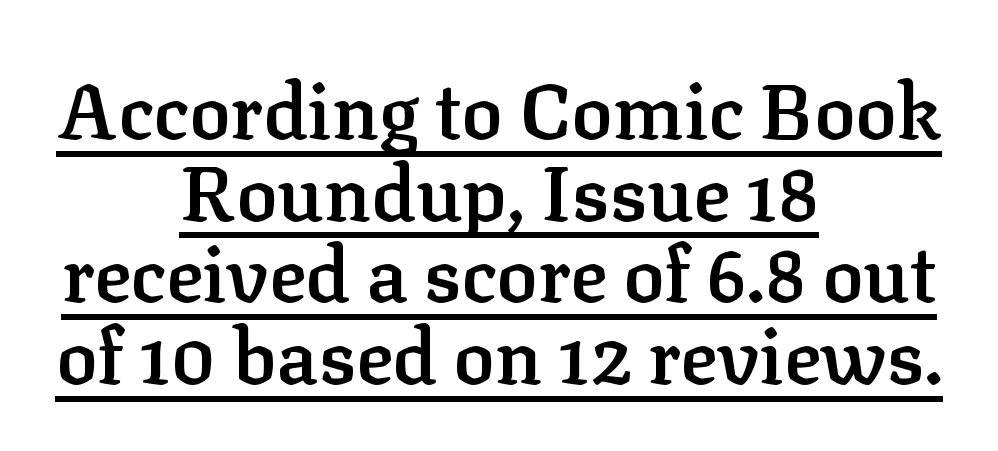
The image shows 77 px semibold serif type, upright; set centered, tight line spacing (1.06x), normal letter spacing, underlined; low stroke contrast and a medium x-height.
